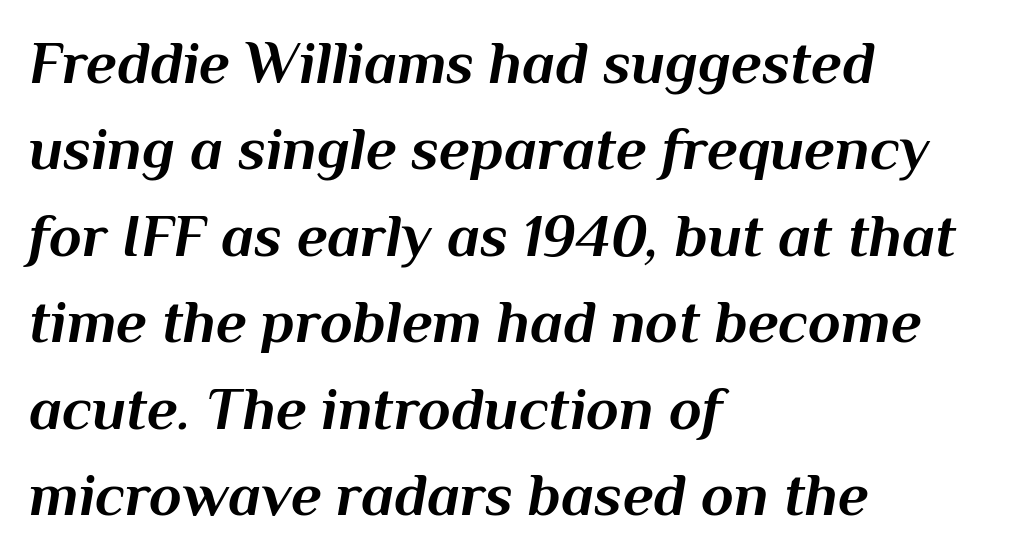
The image shows 60 px bold type, italic (leaning right); set left-aligned, normal line spacing (1.44x), normal letter spacing, not underlined; medium stroke contrast and a medium x-height.
